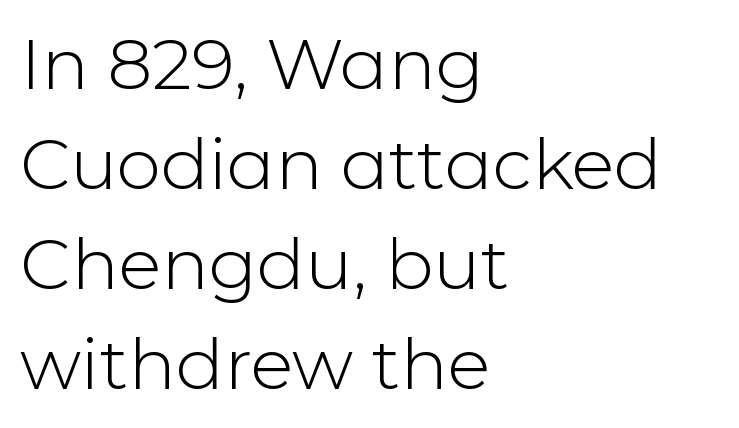
The image shows 71 px light sans-serif type, upright; set left-aligned, normal line spacing (1.41x), normal letter spacing, not underlined; low stroke contrast and a medium x-height.
